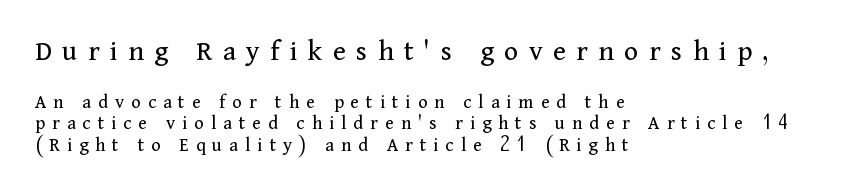
The image shows 30 px regular-weight serif type, upright; set left-aligned, tight line spacing (1.07x), unusually wide letter spacing (+0.35 em), not underlined; the first (top) block is 1.5x larger; medium stroke contrast and a medium x-height.
